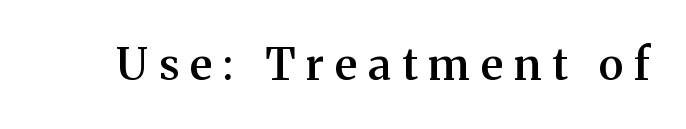
The image shows 44 px semibold serif type, upright; set unusually wide letter spacing (+0.25 em), not underlined; medium stroke contrast and a medium x-height.
